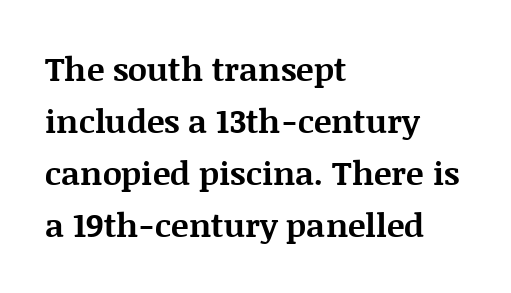
Character widths vary here, with narrow letters taking less room than wide ones. A typesetter would call this leading conventional body-copy spacing. The space directly below the letters is spotless. Every character sits straight up, as roman type does. As a designer I'd log this as weight 700, bold. Tracking here is standard; glyphs follow each other at the usual distance.
